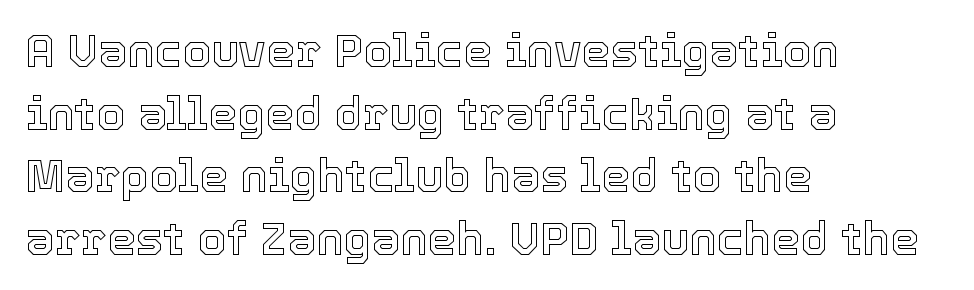
{"italic": "no", "width": "normal", "x_height": "medium", "monospaced": "no", "underline": "no", "align": "left", "line_spacing": "normal", "line_spacing_ratio": 1.36, "letter_spacing": "normal", "letter_spacing_em": 0.0, "glyph_px": 46}
